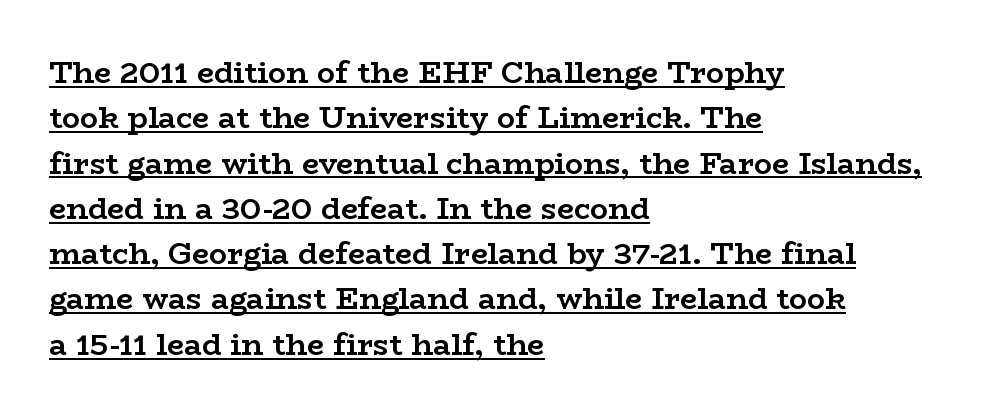
{"serif": "yes", "italic": "no", "bold": "yes", "weight": "semibold", "width": "wide", "stroke_contrast": "low", "x_height": "medium", "monospaced": "no", "underline": "yes", "align": "left", "line_spacing": "normal", "line_spacing_ratio": 1.51, "letter_spacing": "normal", "letter_spacing_em": 0.0, "glyph_px": 30}
